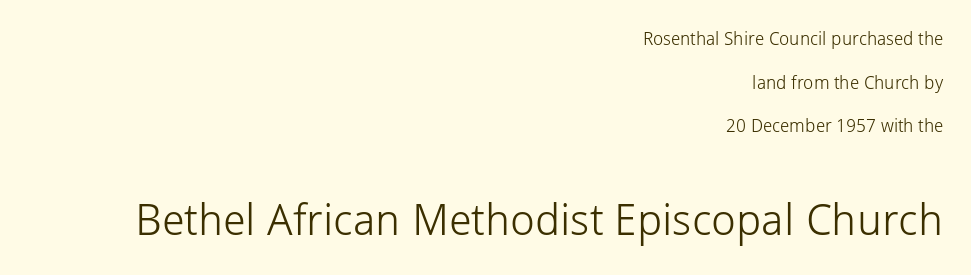
The letters sit at their default tracking, neither squeezed nor spread. The rendering uses natural spacing where letterforms have individual widths. Words float on clear page, feet unadorned. The ragged edge is on the left, which tells us the setting is flush right.
